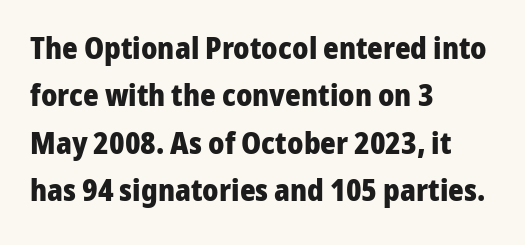
The image shows 30 px heavy sans-serif type, upright; set left-aligned, normal line spacing (1.58x), normal letter spacing, not underlined; low stroke contrast and a medium x-height.
